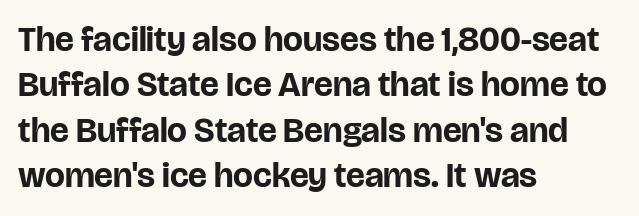
The image shows 35 px bold sans-serif type, upright; set left-aligned, normal line spacing (1.3x), normal letter spacing, not underlined; low stroke contrast and a large x-height.
